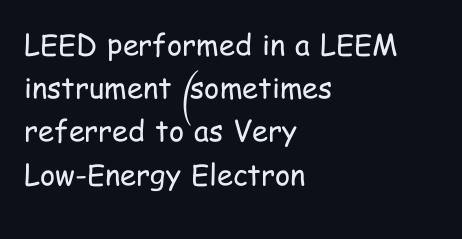
The image shows 29 px regular-weight, condensed sans-serif type, upright; set left-aligned, normal line spacing (1.49x), normal letter spacing, not underlined; low stroke contrast and a medium x-height.
